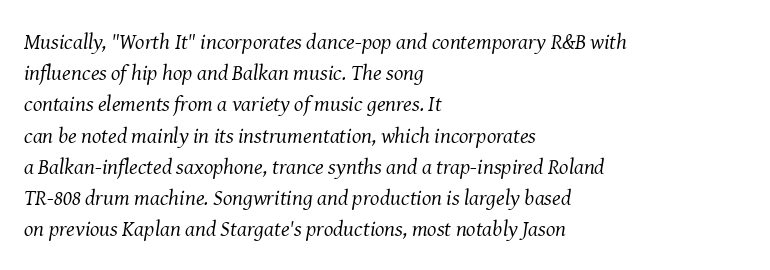
Q: Is the text bold? A: No.
Q: Is the text italic (slanted)? A: Yes, it leans right by about 8 degrees.
Q: Is the text underlined? A: No.
Q: How is the paragraph aligned? A: Left-aligned.
Q: Is the spacing between letters normal or unusually wide? A: Normal.
Q: Is the spacing between lines tight, normal or loose? A: Normal.
